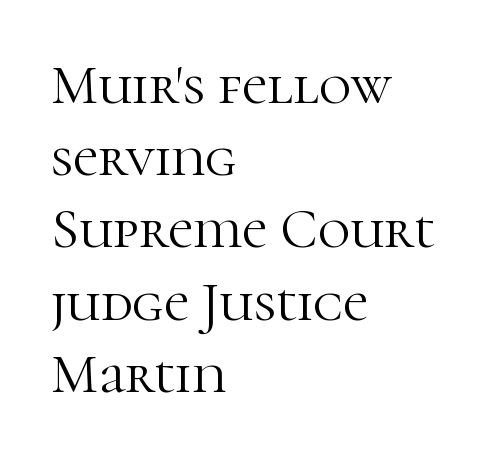
Q: Is the text bold? A: No.
Q: Is the text italic (slanted)? A: No, it is upright.
Q: Is the typeface a serif or a sans-serif typeface? A: Serif.
Q: Is the text underlined? A: No.
Q: How is the paragraph aligned? A: Left-aligned.
Q: Is the spacing between letters normal or unusually wide? A: Normal.
Q: Is the spacing between lines tight, normal or loose? A: Normal.
Q: Width (condensed, normal, or wide)? A: Normal.
Q: Stroke contrast? A: High.
Q: x-height? A: Medium.
Q: Monospaced? A: No.
